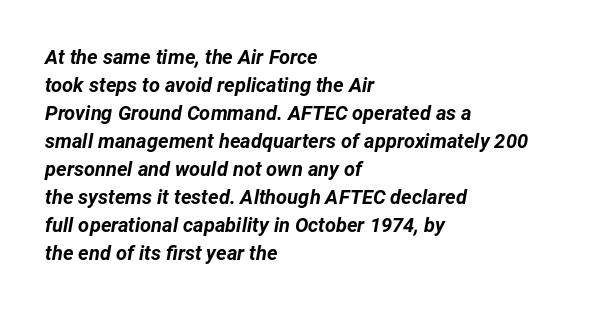
The image shows 20 px bold type, italic (leaning right); set left-aligned, normal line spacing (1.4x), normal letter spacing, not underlined.
